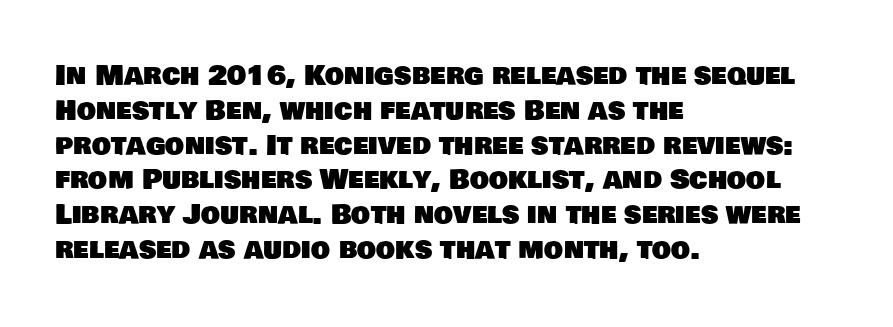
The image shows 27 px text type; set left-aligned, normal line spacing (1.29x), normal letter spacing, not underlined.
